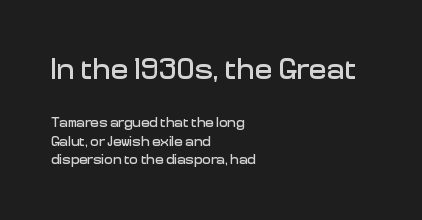
{"serif": "no", "italic": "no", "width": "normal", "stroke_contrast": "low", "x_height": "medium", "monospaced": "no", "underline": "no", "align": "left", "line_spacing": "normal", "line_spacing_ratio": 1.31, "letter_spacing": "normal", "letter_spacing_em": 0.0, "larger_block": "first", "size_ratio": 2.14, "glyph_px": 30}
